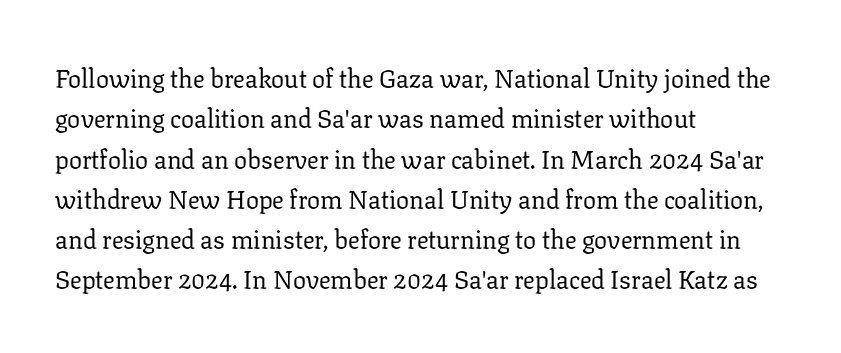
Q: Is the text bold? A: No.
Q: Is the text italic (slanted)? A: No, it is upright.
Q: Is the text underlined? A: No.
Q: How is the paragraph aligned? A: Left-aligned.
Q: Is the spacing between letters normal or unusually wide? A: Normal.
Q: Is the spacing between lines tight, normal or loose? A: Normal.
